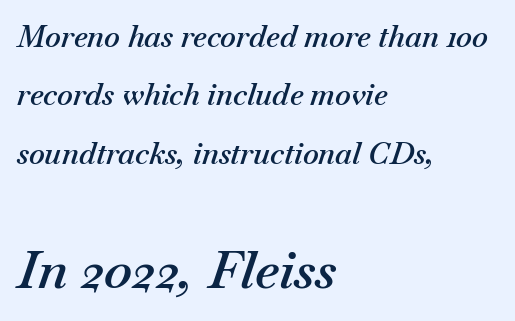
In CSS terms this would be text-align: left. The text carries the slant typical of an italic or oblique font. The passage shown is semibold, sitting just below true bold. Bigger letters appear in the bottom chunk; the top chunk is reduced. Whoever set this chose breathing room over compactness in the vertical rhythm. The passage shown is typed in a proportional face where columns would drift.
